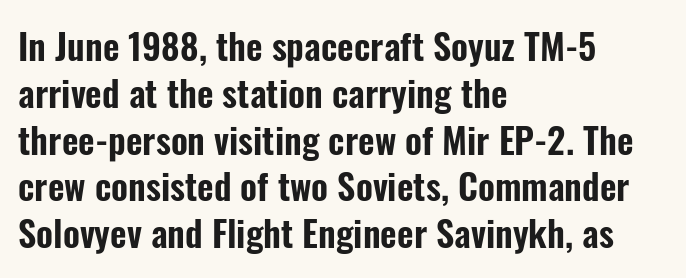
The image shows 36 px condensed sans-serif type, upright; set left-aligned, normal line spacing (1.3x), normal letter spacing, not underlined; low stroke contrast and a medium x-height.
